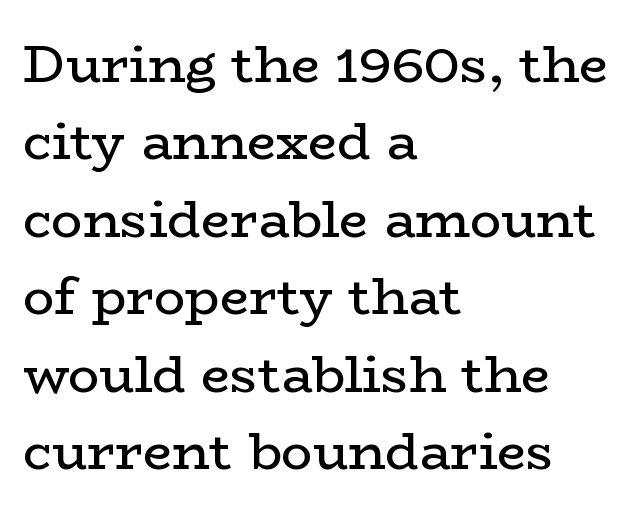
Notice how the stems are strictly vertical — no italics here. Spacing between characters is what you'd get straight out of the box. Weight class: somewhere from thin through regular. Do the characters align in a grid? No, the font is proportional.
